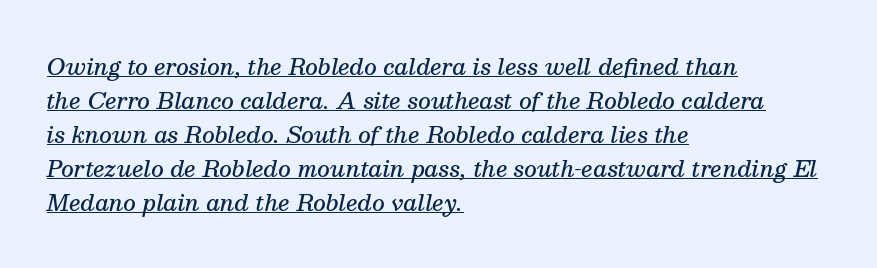
The image shows 22 px text type, italic (leaning right); set left-aligned, normal line spacing (1.54x), normal letter spacing, underlined.
